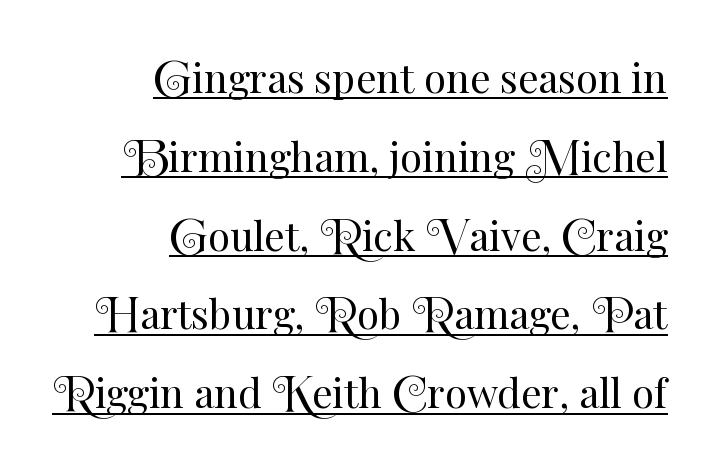
Q: Is the text bold? A: No.
Q: Is the text italic (slanted)? A: No, it is upright.
Q: Is the text underlined? A: Yes.
Q: How is the paragraph aligned? A: Right-aligned.
Q: Is the spacing between letters normal or unusually wide? A: Normal.
Q: Is the spacing between lines tight, normal or loose? A: Loose.
Q: Width (condensed, normal, or wide)? A: Normal.
Q: Stroke contrast? A: Medium.
Q: x-height? A: Small.
Q: Monospaced? A: No.
